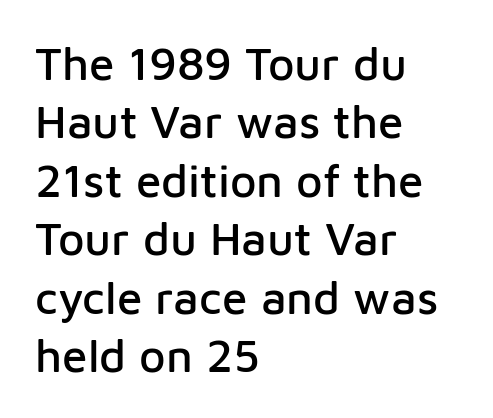
Notice how the stems are strictly vertical — no italics here. Regarding leading, the lines here are spaced in the standard way. Does the type have serifs? No, each stem ends abruptly. Only glyphs here, with clear space below each row. Is the letter spacing exaggerated? No — it looks like the ordinary default. Caption: multi-line text, flush left, ragged right.
